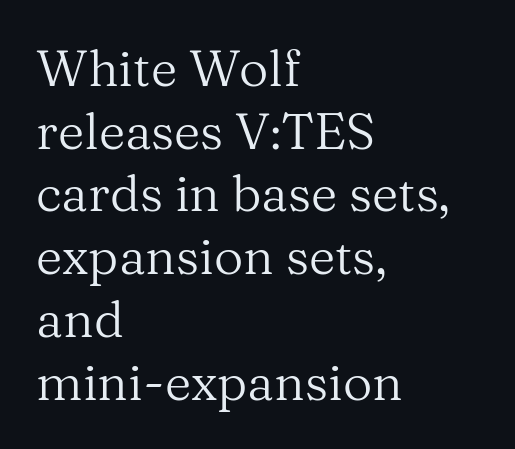
Posture: vertical. Character widths vary here, with narrow letters taking less room than wide ones. Stroke terminals: seriffed. This is not heavy type; no bold has been used. A bare baseline throughout the passage. Leftover space on each line is placed entirely after the last word.
